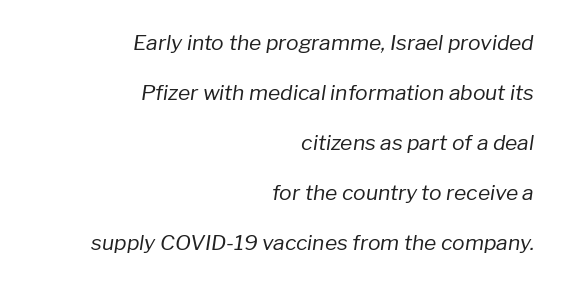
{"italic": "yes", "lean": "right", "slant_degrees": 8, "bold": "no", "underline": "no", "align": "right", "line_spacing": "loose", "line_spacing_ratio": 2.38, "letter_spacing": "normal", "letter_spacing_em": 0.0, "glyph_px": 21}
